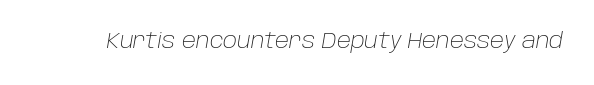
Honestly, the letter spacing is just normal — you wouldn't notice it. The specimen reads as italic at a glance. On a weight scale, this lands at 450 or below. The zone under the glyphs is completely vacant.
